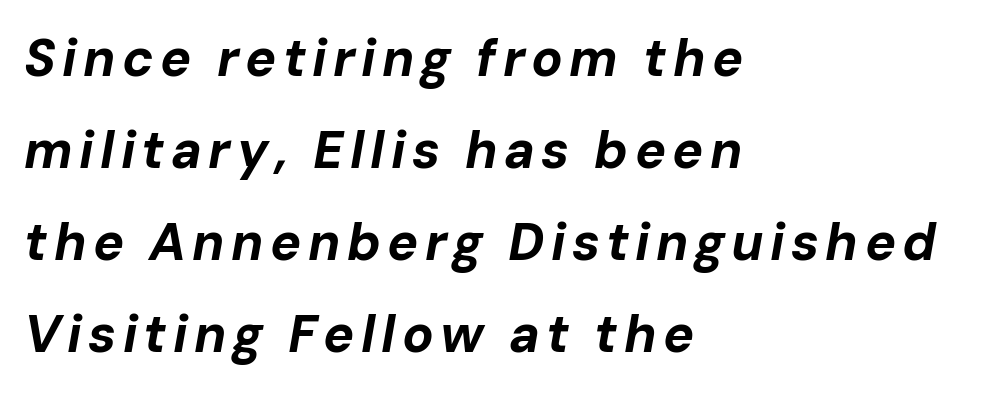
{"italic": "yes", "lean": "right", "slant_degrees": 10, "bold": "yes", "weight": "bold", "width": "normal", "stroke_contrast": "low", "x_height": "medium", "monospaced": "no", "underline": "no", "align": "left", "line_spacing_ratio": 1.77, "glyph_px": 52}
